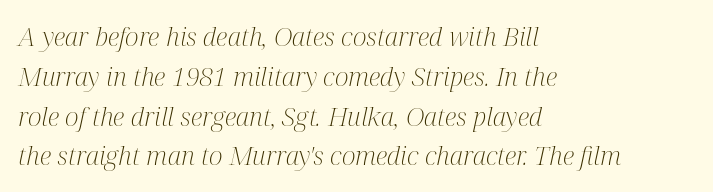
The image shows 26 px text type, italic (leaning right); set left-aligned, normal line spacing (1.53x), normal letter spacing, not underlined.
